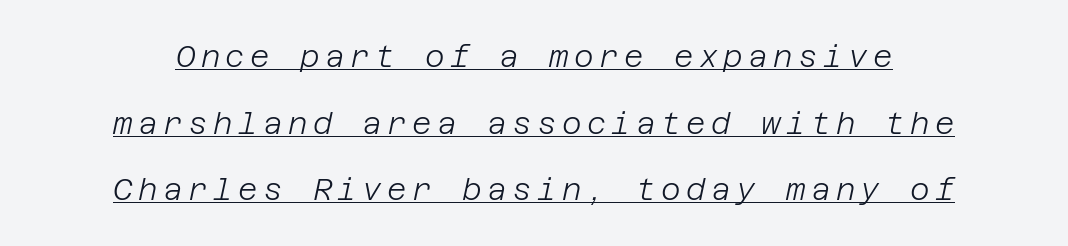
Is this a heavy cut? Hardly; it is regular or lighter. The rendered words wear a rule along their underside. The designer dialed line spacing up above the default. The typesetter chose a symmetrical, centered arrangement here. Is the type slanted? Yes — the strokes lean at a clear angle.
